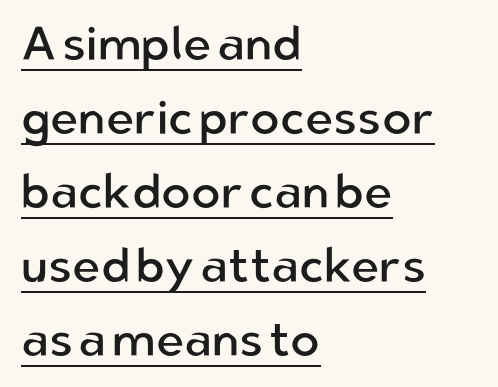
{"serif": "no", "italic": "no", "bold": "no", "weight": "regular", "width": "normal", "stroke_contrast": "low", "x_height": "medium", "monospaced": "no", "underline": "yes", "align": "left", "line_spacing": "normal", "line_spacing_ratio": 1.54, "letter_spacing": "normal", "letter_spacing_em": 0.0, "glyph_px": 48}
